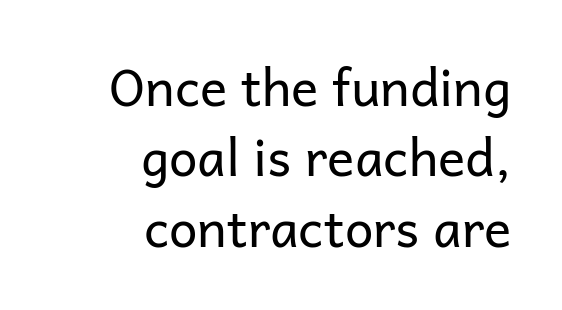
{"serif": "no", "italic": "no", "bold": "no", "weight": "regular", "width": "normal", "stroke_contrast": "low", "x_height": "medium", "monospaced": "no", "underline": "no", "align": "right", "line_spacing": "normal", "line_spacing_ratio": 1.38, "letter_spacing": "normal", "letter_spacing_em": 0.0, "glyph_px": 51}
